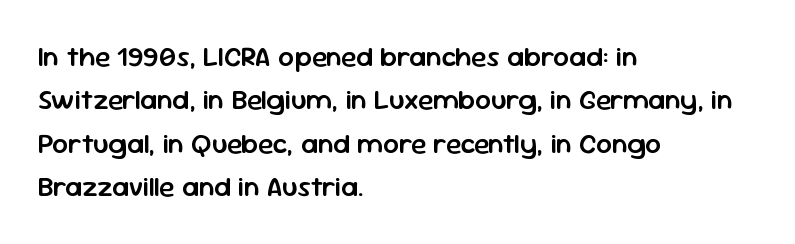
This sample uses an upright cut, with every glyph sitting square on the baseline. Regular leading. Proportional: the letters do not fall into vertical columns. Its strokes are somewhat broadened, the hallmark of semibold type.
